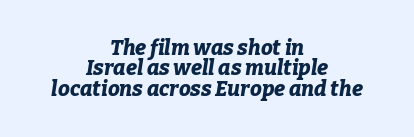
The image shows 21 px bold type, italic (leaning right); set centered, tight line spacing (0.97x), normal letter spacing, not underlined.
